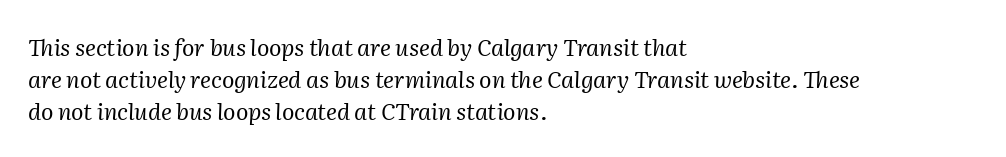
The image shows 23 px text type, italic (leaning right); set left-aligned, normal line spacing (1.4x), normal letter spacing, not underlined.
